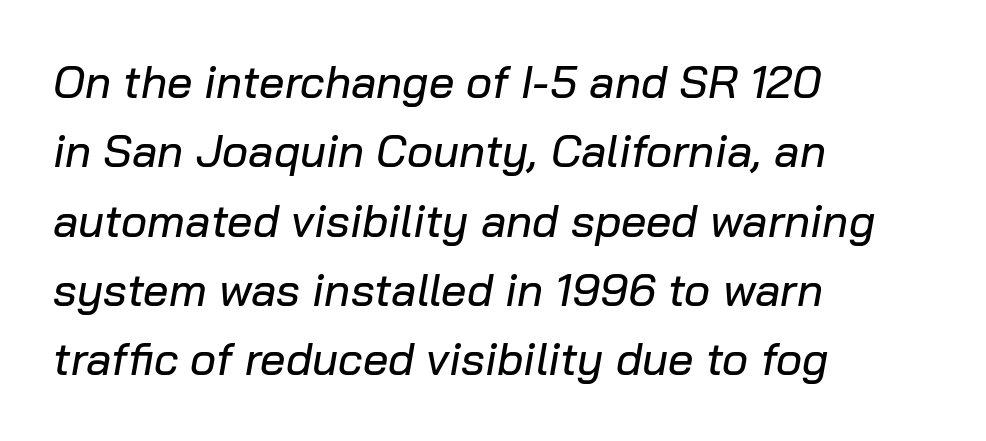
{"italic": "yes", "lean": "right", "slant_degrees": 10, "width": "normal", "stroke_contrast": "low", "x_height": "medium", "monospaced": "no", "underline": "no", "align": "left", "line_spacing": "normal", "line_spacing_ratio": 1.54, "letter_spacing": "normal", "letter_spacing_em": 0.0, "glyph_px": 45}
